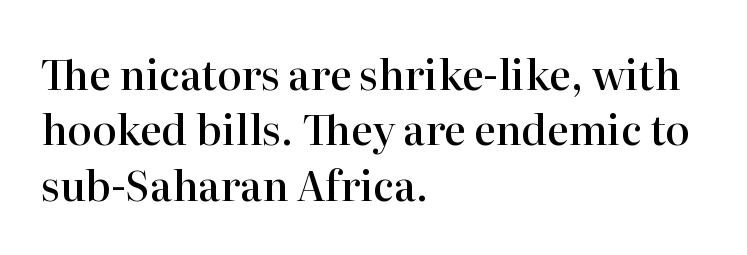
The passage shown is typeset with a serif family. Typeset ragged right — the left edge is the straight one. Each letter keeps its own natural width here, so spacing adapts to shape. Quick note: interline space is typical.
